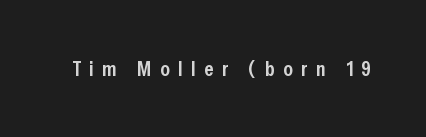
{"italic": "no", "bold": "semi", "underline": "no", "letter_spacing": "wide", "letter_spacing_em": 0.41, "glyph_px": 21}
